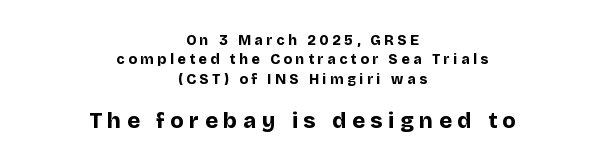
{"italic": "no", "bold": "yes", "underline": "no", "align": "center", "line_spacing": "normal", "line_spacing_ratio": 1.39, "letter_spacing": "wide", "letter_spacing_em": 0.26, "larger_block": "second", "size_ratio": 1.57, "glyph_px": 22}
